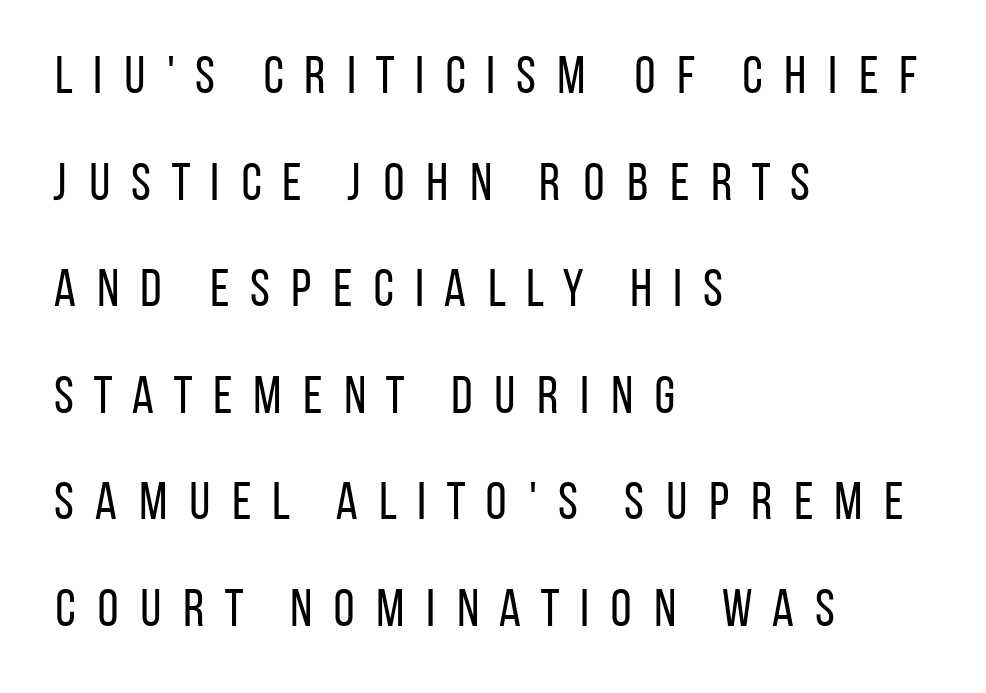
Q: Is the text bold? A: No.
Q: Is the text italic (slanted)? A: No, it is upright.
Q: Is the typeface a serif or a sans-serif typeface? A: Sans-serif.
Q: Is the text underlined? A: No.
Q: How is the paragraph aligned? A: Left-aligned.
Q: Is the spacing between letters normal or unusually wide? A: Unusually wide.
Q: Is the spacing between lines tight, normal or loose? A: Loose.
Q: Width (condensed, normal, or wide)? A: Condensed.
Q: Stroke contrast? A: Low.
Q: x-height? A: Large.
Q: Monospaced? A: No.
